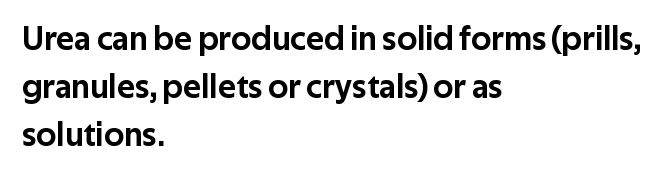
Do the characters align in a grid? No, the font is proportional. Tracking here is standard; glyphs follow each other at the usual distance. Type without underlining. Font category for this specimen: sans-serif. A student would call this left alignment; a typographer would say flush left, rag right.
